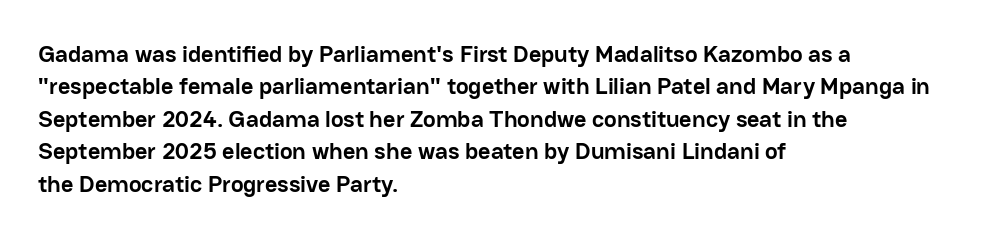
The image shows 24 px bold type, upright; set left-aligned, normal line spacing (1.35x), normal letter spacing, not underlined.
